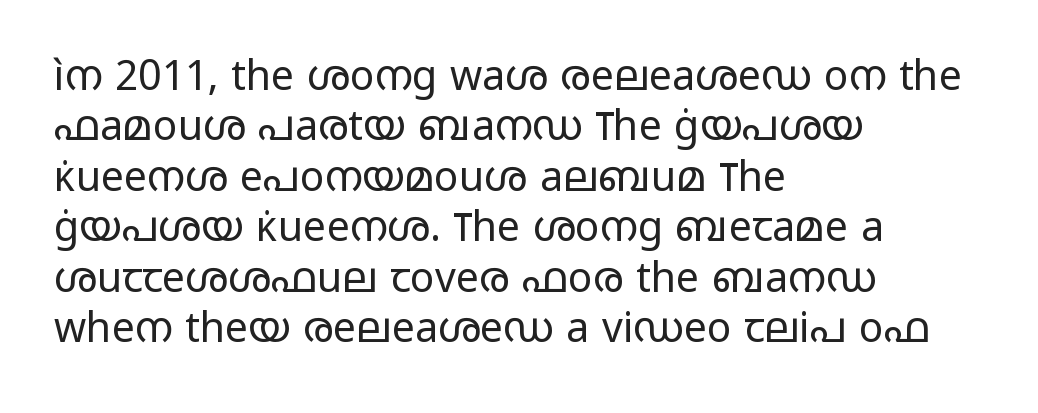
Here the designer chose a conventional face with non-uniform glyph widths. Heft: none added — not bold. Quick note: not italic, upright. Descenders hang freely into open space.
